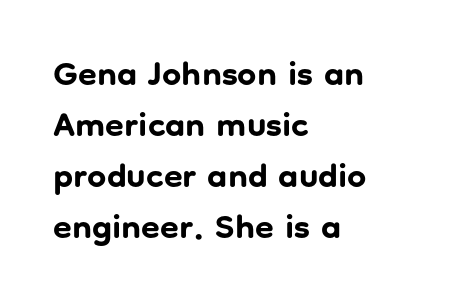
The image shows 34 px bold sans-serif type, upright; set left-aligned, normal line spacing (1.5x), normal letter spacing, not underlined; low stroke contrast and a medium x-height.
